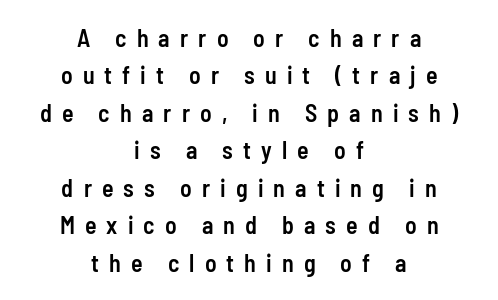
Q: Is the text bold? A: Semi-bold.
Q: Is the text italic (slanted)? A: No, it is upright.
Q: Is the text underlined? A: No.
Q: How is the paragraph aligned? A: Centered.
Q: Is the spacing between letters normal or unusually wide? A: Unusually wide.
Q: Is the spacing between lines tight, normal or loose? A: Normal.
